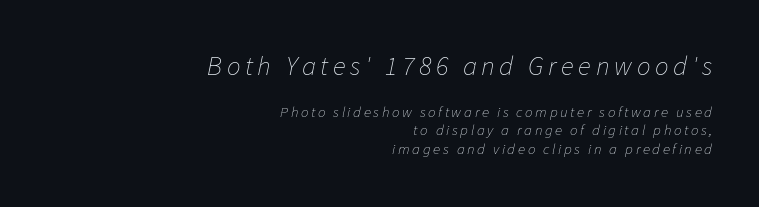
{"italic": "yes", "lean": "right", "slant_degrees": 11, "bold": "no", "underline": "no", "align": "right", "line_spacing_ratio": 1.21, "larger_block": "first", "size_ratio": 1.8, "glyph_px": 27}
